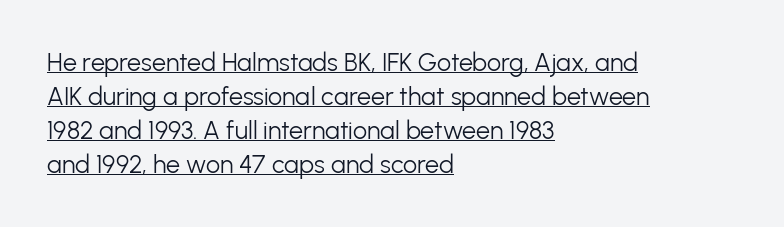
The cut favours lightness, reaching ordinary text weight at its darkest. The passage is arranged the way most books set body copy — flush left. Ordinary non-slanted type is in use. This sample carries an underscore along the baseline area.
